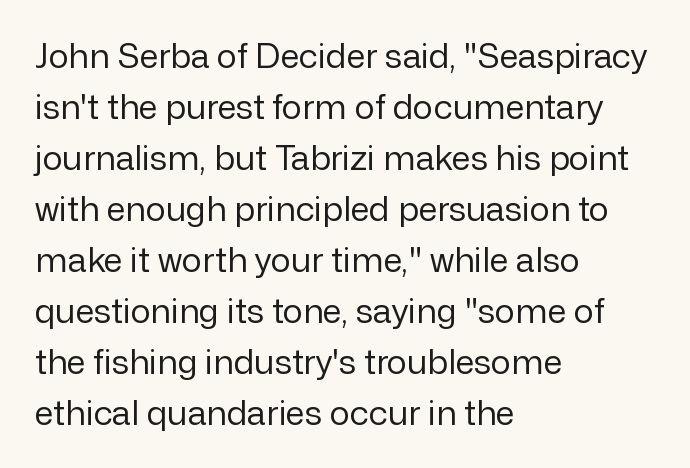
Q: Is the text bold? A: No.
Q: Is the text italic (slanted)? A: No, it is upright.
Q: Is the typeface a serif or a sans-serif typeface? A: Sans-serif.
Q: Is the text underlined? A: No.
Q: How is the paragraph aligned? A: Left-aligned.
Q: Is the spacing between letters normal or unusually wide? A: Normal.
Q: Is the spacing between lines tight, normal or loose? A: Normal.
Q: Width (condensed, normal, or wide)? A: Normal.
Q: Stroke contrast? A: Low.
Q: x-height? A: Medium.
Q: Monospaced? A: No.
